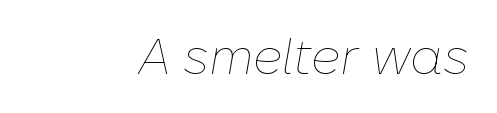
{"italic": "yes", "lean": "right", "slant_degrees": 10, "bold": "no", "weight": "thin", "width": "normal", "stroke_contrast": "low", "x_height": "medium", "monospaced": "no", "underline": "no", "letter_spacing": "normal", "letter_spacing_em": 0.0, "glyph_px": 49}
